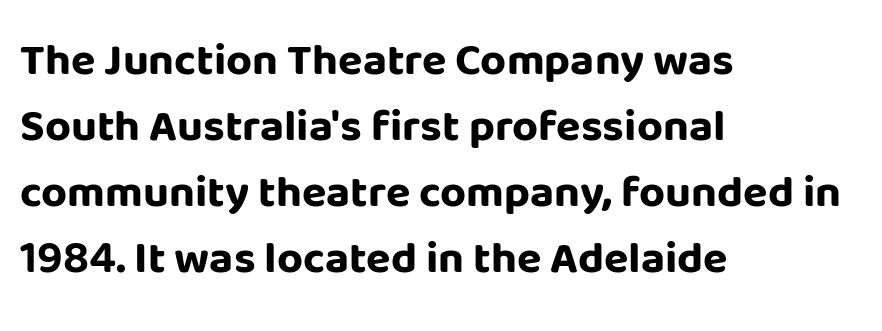
{"serif": "no", "italic": "no", "bold": "yes", "weight": "bold", "width": "normal", "stroke_contrast": "low", "x_height": "large", "monospaced": "no", "underline": "no", "align": "left", "line_spacing": "normal", "line_spacing_ratio": 1.47, "letter_spacing": "normal", "letter_spacing_em": 0.0, "glyph_px": 45}
